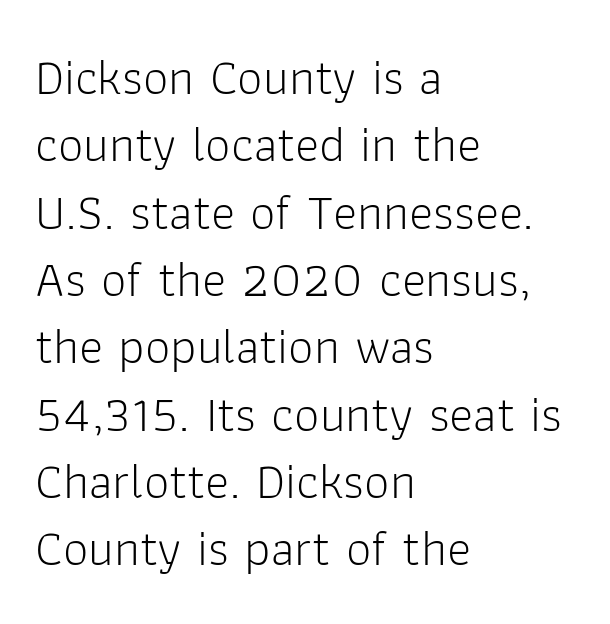
The rendering uses natural spacing where letterforms have individual widths. Decoration check: the copy has no underline. Every stem runs plumb, perpendicular to the baseline. In terms of letterspacing, this is plain default setting. Regarding serifs, this sample does without them. Honestly, the row spacing looks completely unremarkable.
